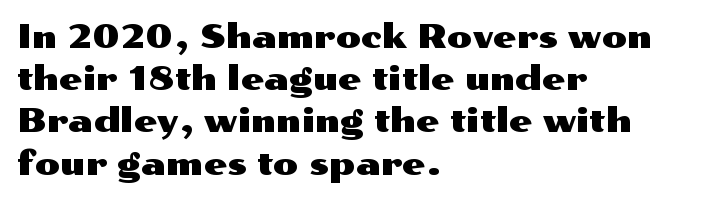
Q: Is the text italic (slanted)? A: No, it is upright.
Q: Is the typeface a serif or a sans-serif typeface? A: Sans-serif.
Q: Is the text underlined? A: No.
Q: How is the paragraph aligned? A: Left-aligned.
Q: Is the spacing between letters normal or unusually wide? A: Normal.
Q: Is the spacing between lines tight, normal or loose? A: Normal.
Q: Width (condensed, normal, or wide)? A: Wide.
Q: Stroke contrast? A: Medium.
Q: x-height? A: Medium.
Q: Monospaced? A: No.
